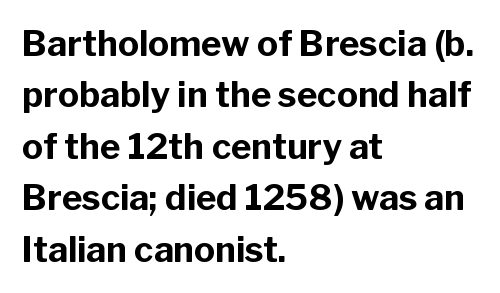
The line texture is even and compact thanks to regular tracking. A typesetter would mark this as roman, not italic. Looks like regular typesetting: each glyph gets only the width it needs. The designer left line spacing at the default. Set as a true bold cut, around the 700 mark. Plain, unruled lines of type.
